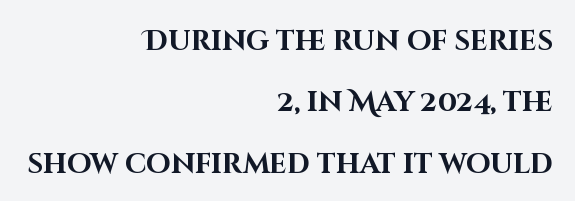
The typesetter chose a ragged-left arrangement here. Has an underline been added? It has not. Varying glyph widths throughout — classic text-font behaviour. Heft: maximum for text — a bold.
